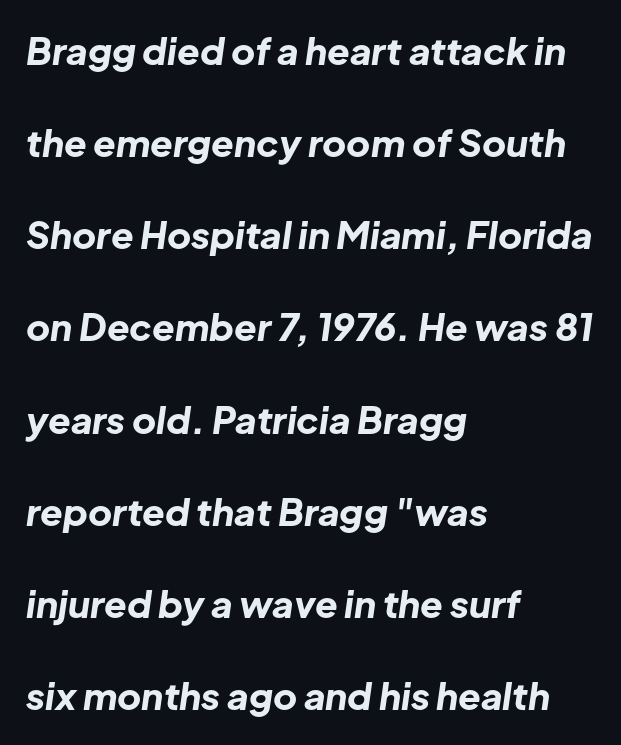
Q: Is the text bold? A: Yes.
Q: Is the text italic (slanted)? A: Yes, it leans right by about 8 degrees.
Q: Is the text underlined? A: No.
Q: How is the paragraph aligned? A: Left-aligned.
Q: Is the spacing between letters normal or unusually wide? A: Normal.
Q: Is the spacing between lines tight, normal or loose? A: Loose.
Q: Width (condensed, normal, or wide)? A: Normal.
Q: Stroke contrast? A: Low.
Q: x-height? A: Medium.
Q: Monospaced? A: No.
